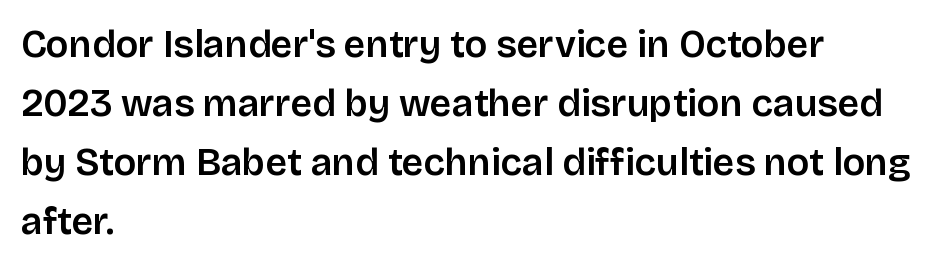
Q: Is the text bold? A: Semi-bold.
Q: Is the text italic (slanted)? A: No, it is upright.
Q: Is the typeface a serif or a sans-serif typeface? A: Sans-serif.
Q: Is the text underlined? A: No.
Q: How is the paragraph aligned? A: Left-aligned.
Q: Is the spacing between letters normal or unusually wide? A: Normal.
Q: Is the spacing between lines tight, normal or loose? A: Normal.
Q: Width (condensed, normal, or wide)? A: Normal.
Q: Stroke contrast? A: Low.
Q: x-height? A: Large.
Q: Monospaced? A: No.
